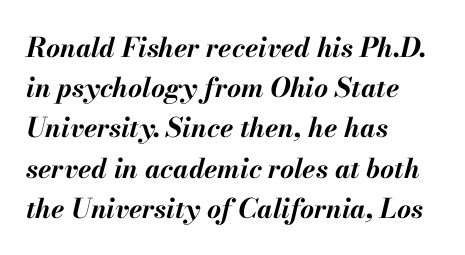
{"italic": "yes", "lean": "right", "slant_degrees": 13, "bold": "yes", "underline": "no", "align": "left", "line_spacing": "normal", "line_spacing_ratio": 1.49, "letter_spacing": "normal", "letter_spacing_em": 0.0, "glyph_px": 27}
